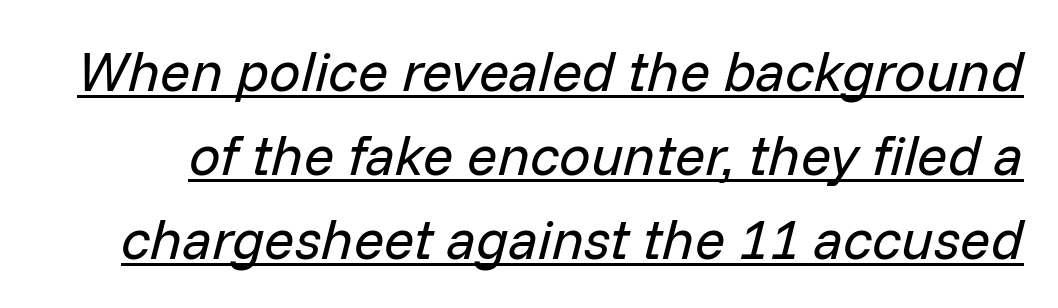
Q: Is the text bold? A: No.
Q: Is the text italic (slanted)? A: Yes, it leans right by about 14 degrees.
Q: Is the text underlined? A: Yes.
Q: Is the spacing between letters normal or unusually wide? A: Normal.
Q: Is the spacing between lines tight, normal or loose? A: Normal.
Q: Width (condensed, normal, or wide)? A: Normal.
Q: Stroke contrast? A: Low.
Q: x-height? A: Medium.
Q: Monospaced? A: No.
